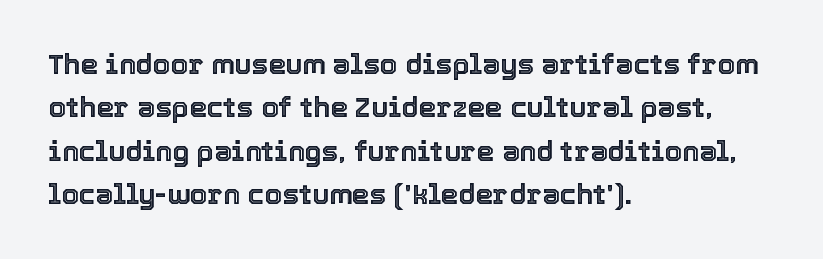
The string is rendered with underlining switched off. Designer's note — italics off, roman on. The rendering keeps characters at their native spacing. Spacing verdict: proportional, widths tailored to each character. Notice how descenders clear the ascenders below comfortably — that's standard leading.
